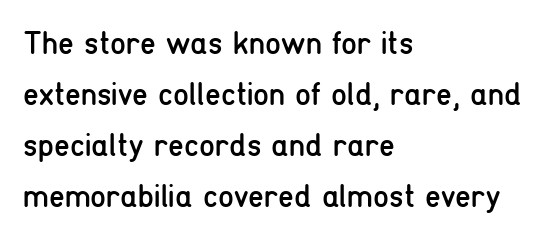
The image shows 32 px regular-weight, condensed sans-serif type, upright; set left-aligned, normal line spacing (1.59x), normal letter spacing, not underlined; low stroke contrast and a medium x-height.
